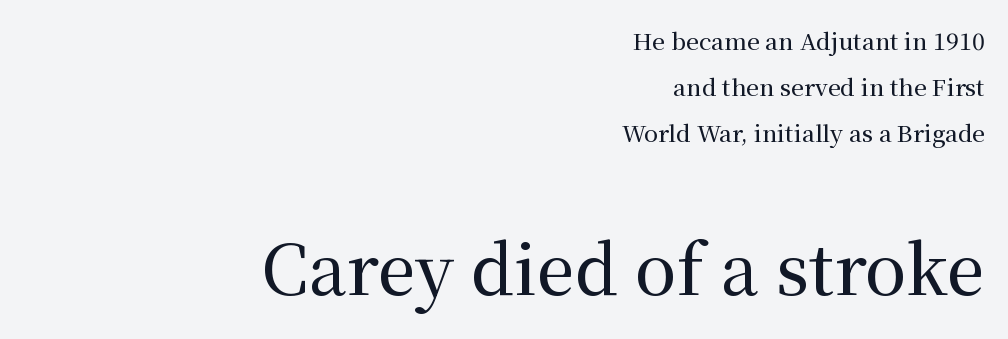
The image shows 68 px serif type, upright; set right-aligned, loose line spacing (2.01x), normal letter spacing, not underlined; the second (bottom) block is 2.96x larger; medium stroke contrast and a medium x-height.
